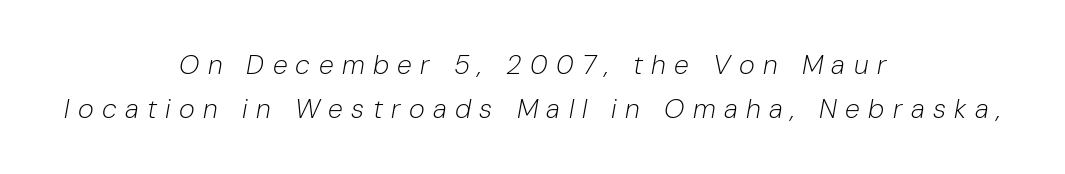
This rendering features lettering with no underline. No extra ink here — the face is not bold. Display-style spreading of the glyphs; the letterfit is very open. The paragraph shown floats in the horizontal middle.
